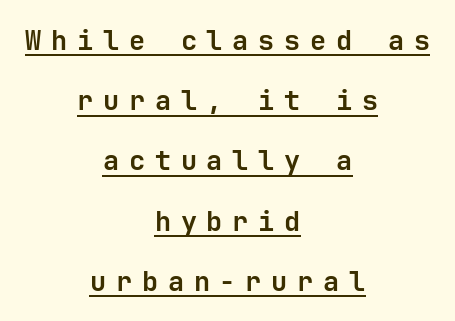
{"italic": "no", "bold": "yes", "underline": "yes", "align": "center", "line_spacing": "loose", "line_spacing_ratio": 2.23, "letter_spacing": "wide", "letter_spacing_em": 0.36, "glyph_px": 27}
